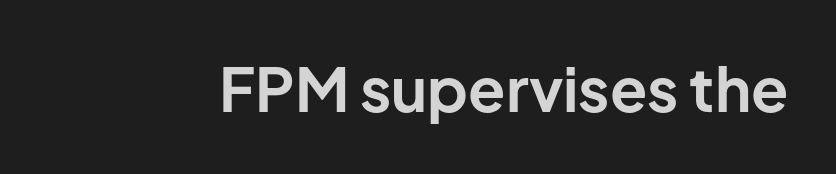
The image shows 61 px bold sans-serif type, upright; set normal letter spacing, not underlined; low stroke contrast and a medium x-height.
